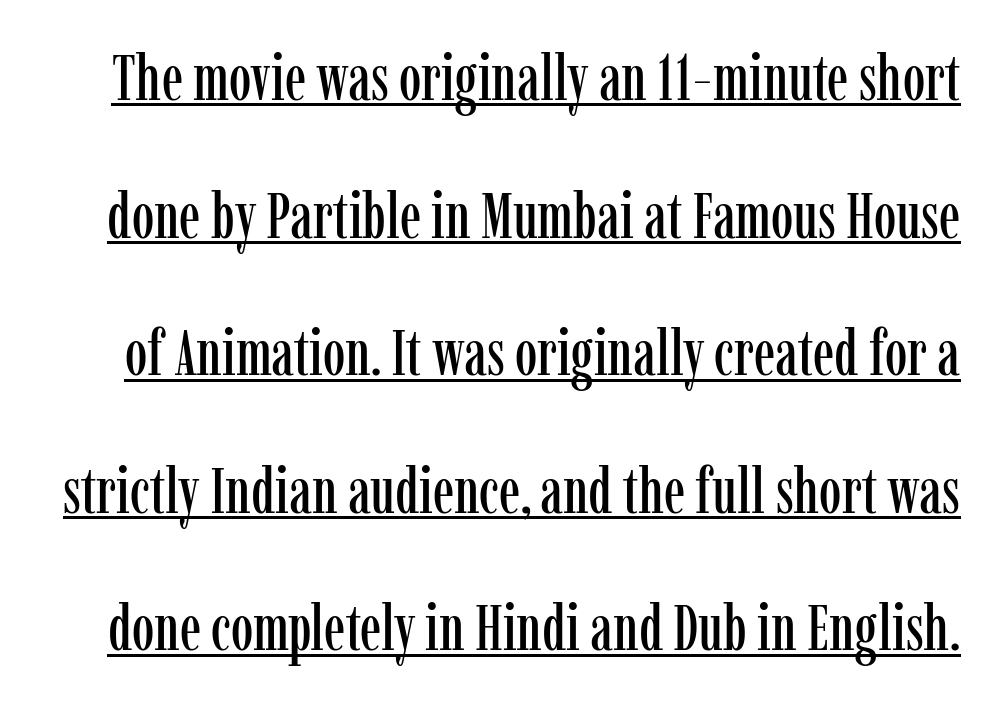
{"serif": "yes", "italic": "no", "width": "condensed", "stroke_contrast": "low", "x_height": "medium", "monospaced": "no", "underline": "yes", "line_spacing": "loose", "line_spacing_ratio": 2.15, "letter_spacing": "normal", "letter_spacing_em": 0.0, "glyph_px": 64}
